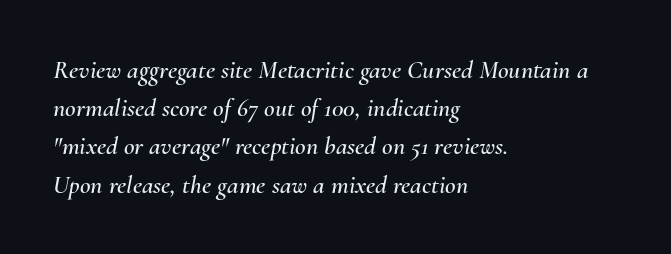
The image shows 26 px text type, italic (leaning right); set left-aligned, normal line spacing (1.47x), normal letter spacing, not underlined.
